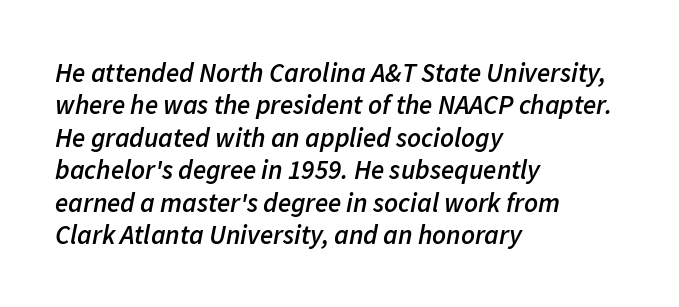
{"italic": "yes", "lean": "right", "slant_degrees": 11, "bold": "semi", "underline": "no", "align": "left", "line_spacing_ratio": 1.2, "letter_spacing": "normal", "letter_spacing_em": 0.0, "glyph_px": 27}
